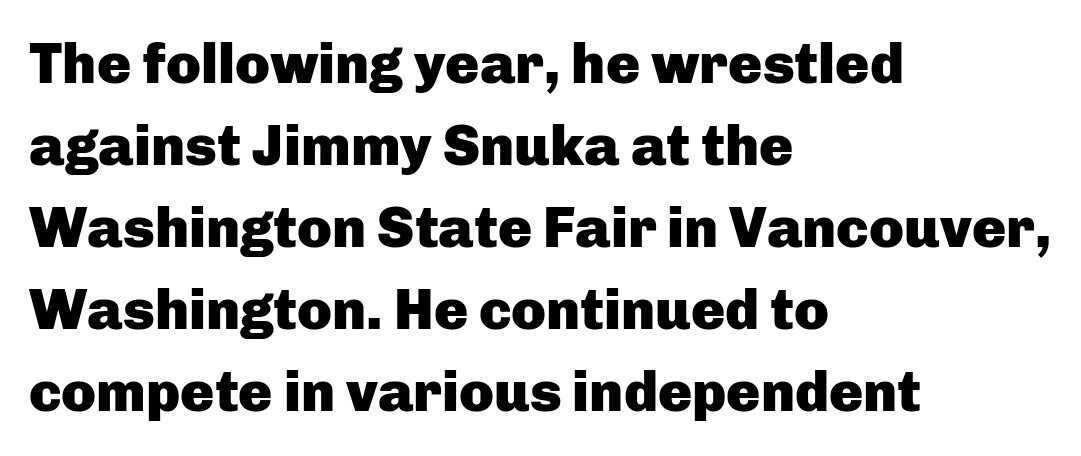
{"serif": "no", "italic": "no", "bold": "yes", "weight": "heavy", "width": "normal", "stroke_contrast": "low", "x_height": "medium", "monospaced": "no", "underline": "no", "align": "left", "line_spacing": "normal", "line_spacing_ratio": 1.44, "letter_spacing": "normal", "letter_spacing_em": 0.0, "glyph_px": 57}
